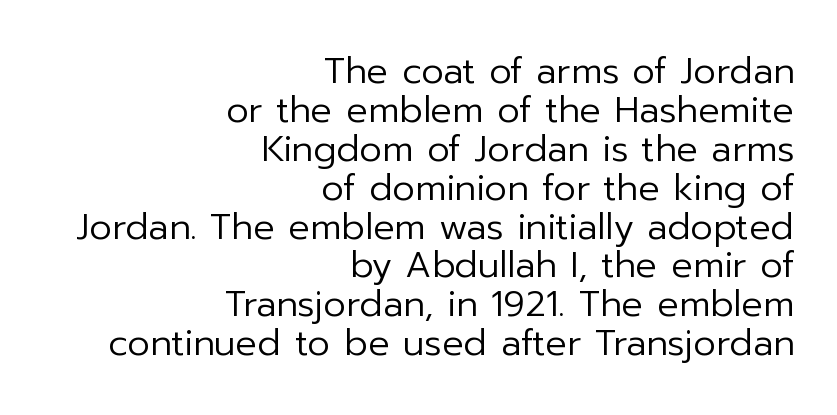
The image shows 36 px regular-weight sans-serif type, upright; set right-aligned, tight line spacing (1.08x), normal letter spacing, not underlined; low stroke contrast and a medium x-height.
